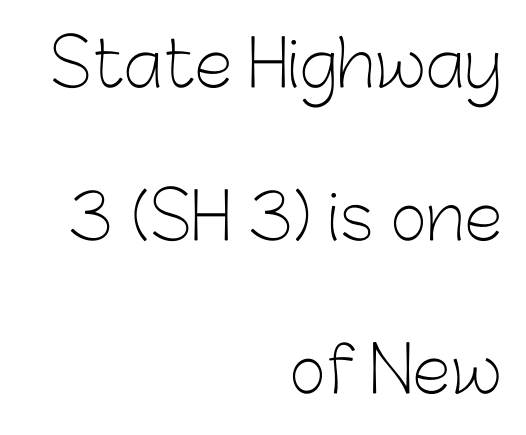
Q: Is the text bold? A: No.
Q: Is the text italic (slanted)? A: No, it is upright.
Q: Is the typeface a serif or a sans-serif typeface? A: Sans-serif.
Q: Is the text underlined? A: No.
Q: How is the paragraph aligned? A: Right-aligned.
Q: Is the spacing between letters normal or unusually wide? A: Normal.
Q: Is the spacing between lines tight, normal or loose? A: Loose.
Q: Width (condensed, normal, or wide)? A: Normal.
Q: Stroke contrast? A: Low.
Q: x-height? A: Medium.
Q: Monospaced? A: No.
